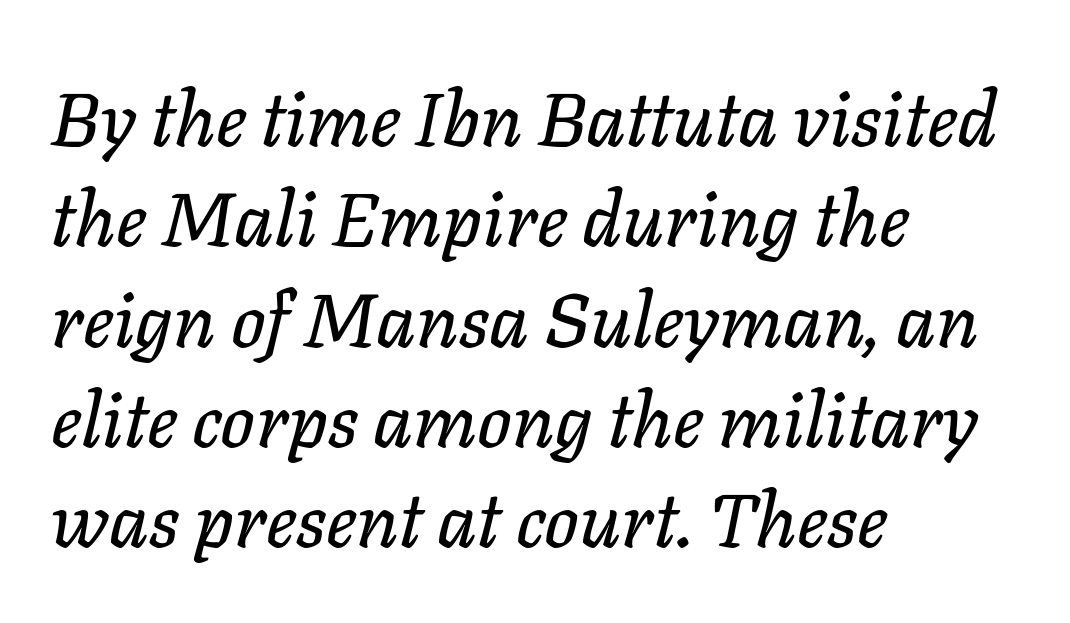
Q: Is the text italic (slanted)? A: Yes, it leans right by about 11 degrees.
Q: Is the text underlined? A: No.
Q: How is the paragraph aligned? A: Left-aligned.
Q: Is the spacing between letters normal or unusually wide? A: Normal.
Q: Is the spacing between lines tight, normal or loose? A: Normal.
Q: Width (condensed, normal, or wide)? A: Normal.
Q: Stroke contrast? A: Low.
Q: x-height? A: Medium.
Q: Monospaced? A: No.
